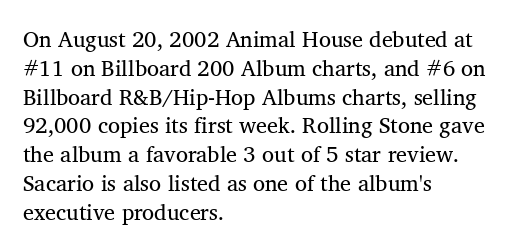
The image shows 22 px text type; set left-aligned, normal line spacing (1.31x), normal letter spacing, not underlined.
